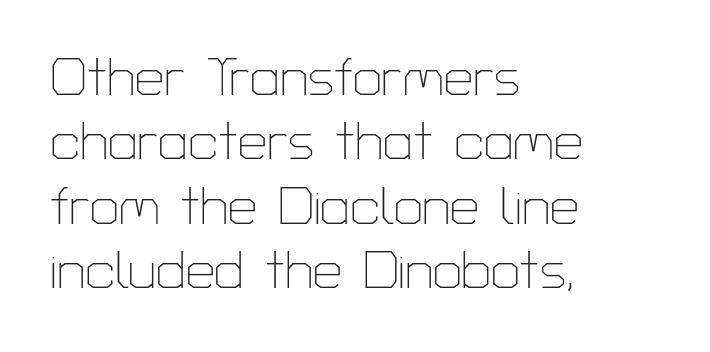
Compared with a centered layout, this one pins lines to the left instead. This rendering features lettering with no underline. Do the characters align in a grid? No, the font is proportional. Tracking here is standard; glyphs follow each other at the usual distance.
